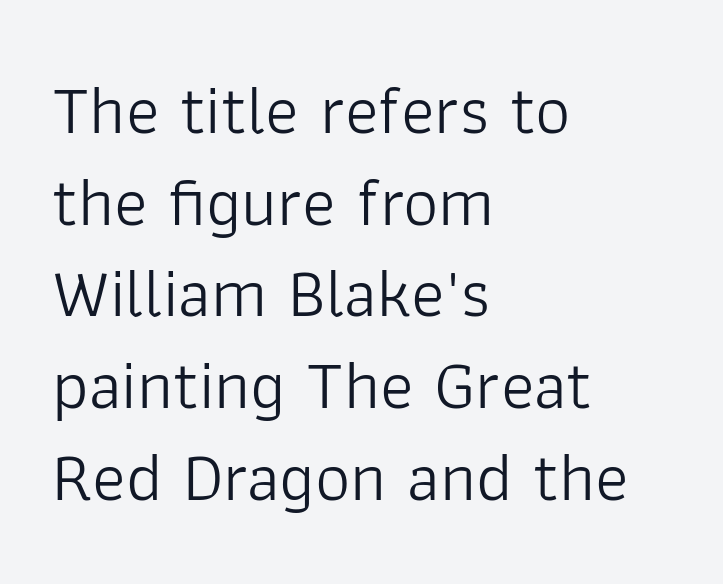
{"serif": "no", "italic": "no", "bold": "no", "weight": "light", "width": "normal", "stroke_contrast": "low", "x_height": "medium", "monospaced": "no", "underline": "no", "align": "left", "line_spacing": "normal", "line_spacing_ratio": 1.31, "letter_spacing": "normal", "letter_spacing_em": 0.0, "glyph_px": 70}
